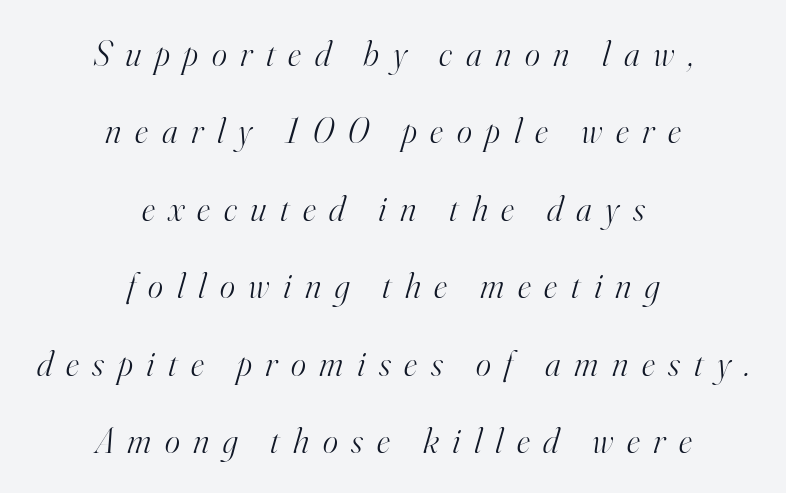
Font category for this specimen: serif. Is the type slanted? Yes — the strokes lean at a clear angle. The passage is arranged like a title page — every line centered. Loosely led — the rows are spread out.
